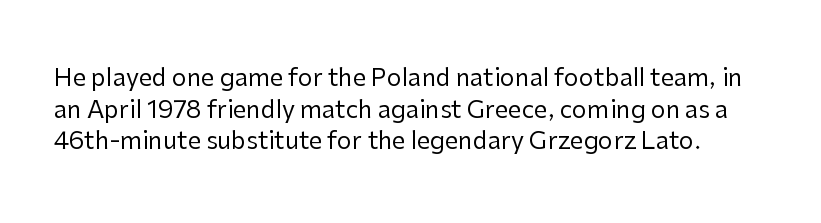
The passage shown stacks its lines at a standard gap. Type without underlining. Students, note that the glyphs here touch the page at normal intervals. Ascenders rise straight up at ninety degrees. The strokes carry an ordinary text weight at most.
